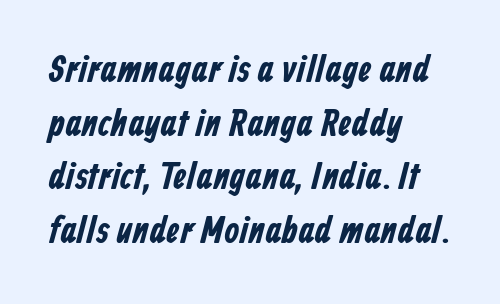
The image shows 38 px condensed sans-serif type; set left-aligned, normal line spacing (1.41x), normal letter spacing, not underlined; low stroke contrast and a medium x-height.
